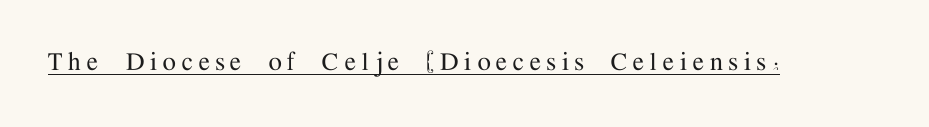
Proportional: the letters do not fall into vertical columns. Serifs: yes, visible at the terminals of the letterforms. A roman cut, with each character standing at attention. The lettering is marked with a stroke running underneath it. These lines have a slow, spaced-out rhythm from letter to letter.
